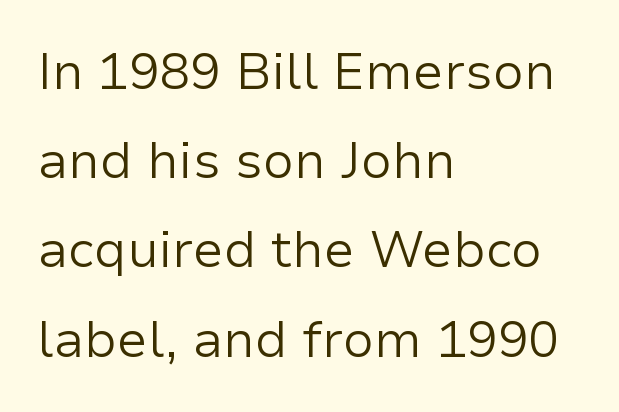
{"serif": "no", "italic": "no", "bold": "no", "weight": "regular", "width": "normal", "stroke_contrast": "low", "x_height": "medium", "monospaced": "no", "underline": "no", "align": "left", "line_spacing_ratio": 1.75, "letter_spacing": "normal", "letter_spacing_em": 0.0, "glyph_px": 51}
